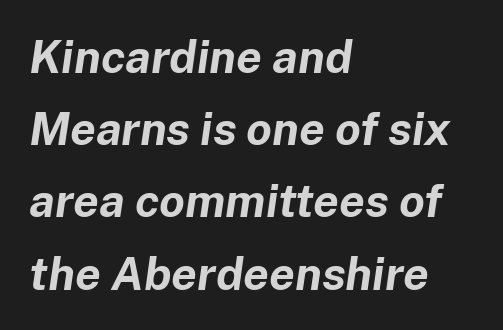
A bare baseline throughout the passage. Notice how the stems are inclined rather than vertical — that's the hallmark of italics. On the weight axis this lands at bold, roughly 700. This block has exactly the height ordinary leading produces. Inter-character spacing is left at the font's built-in metrics. Is the block centered? No — it sits flush against the left margin.
